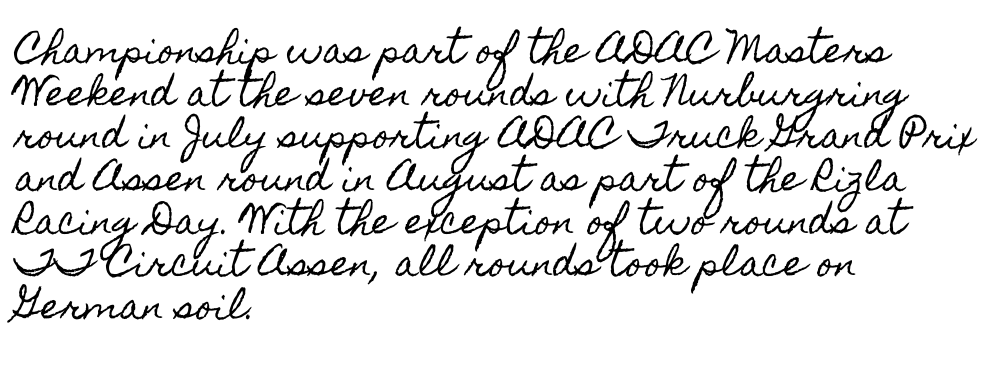
{"width": "condensed", "x_height": "small", "monospaced": "no", "underline": "no", "align": "left", "line_spacing_ratio": 1.22, "letter_spacing": "normal", "letter_spacing_em": 0.0, "glyph_px": 35}
